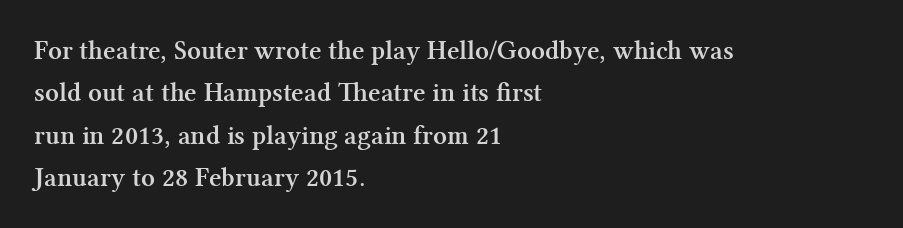
{"italic": "no", "bold": "yes", "underline": "no", "align": "left", "line_spacing": "normal", "line_spacing_ratio": 1.57, "letter_spacing": "normal", "letter_spacing_em": 0.0, "glyph_px": 27}
